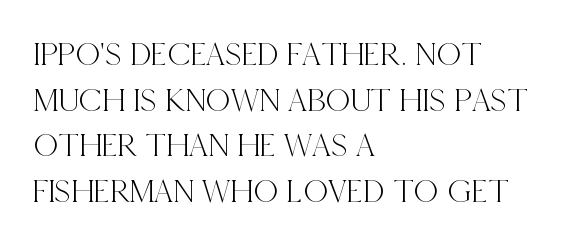
The image shows 34 px condensed serif type, upright; set left-aligned, normal line spacing (1.34x), normal letter spacing, not underlined; a large x-height.
